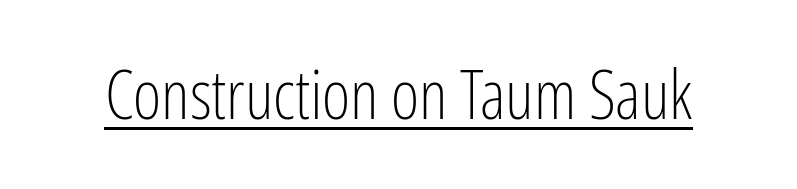
You could not count columns in this text — the font is proportionally spaced. Vertical stems look standard width or narrower in stroke. Emphasis is given by a line drawn under the lettering. The characters display no serif detailing; their extremities are plain. Is the letter spacing exaggerated? No — it looks like the ordinary default.
